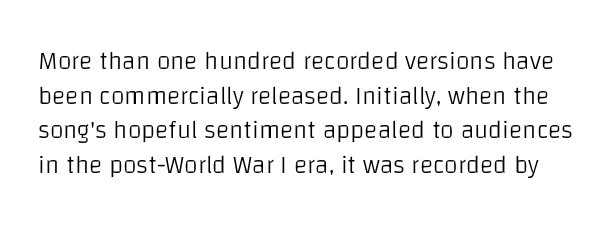
{"italic": "no", "bold": "no", "underline": "no", "line_spacing": "normal", "line_spacing_ratio": 1.39, "letter_spacing": "normal", "letter_spacing_em": 0.0, "glyph_px": 25}
